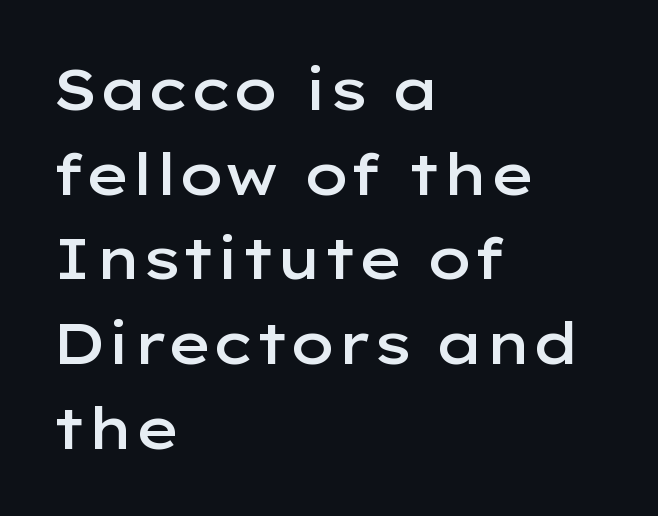
Q: Is the text bold? A: Semi-bold.
Q: Is the text italic (slanted)? A: No, it is upright.
Q: Is the typeface a serif or a sans-serif typeface? A: Sans-serif.
Q: Is the text underlined? A: No.
Q: How is the paragraph aligned? A: Left-aligned.
Q: Is the spacing between letters normal or unusually wide? A: Normal.
Q: Is the spacing between lines tight, normal or loose? A: Normal.
Q: Width (condensed, normal, or wide)? A: Wide.
Q: Stroke contrast? A: Low.
Q: x-height? A: Medium.
Q: Monospaced? A: No.
